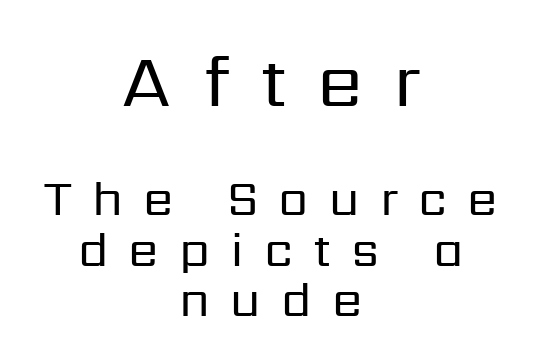
The image shows 74 px regular-weight sans-serif type, upright; set centered, tight line spacing (1.03x), unusually wide letter spacing (+0.41 em), not underlined; the first (top) block is 1.51x larger; low stroke contrast and a medium x-height.
